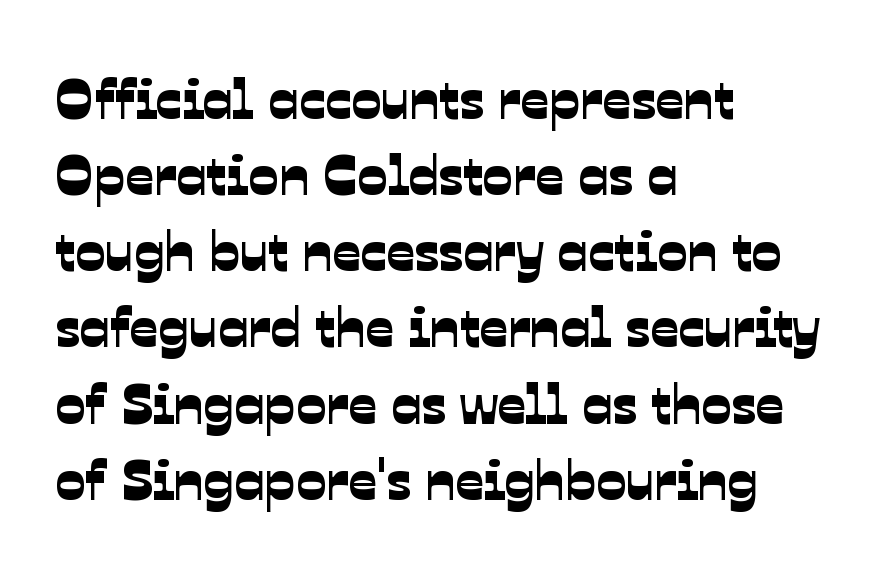
The image shows 56 px sans-serif type; set left-aligned, normal line spacing (1.36x), normal letter spacing, not underlined; low stroke contrast and a medium x-height.
